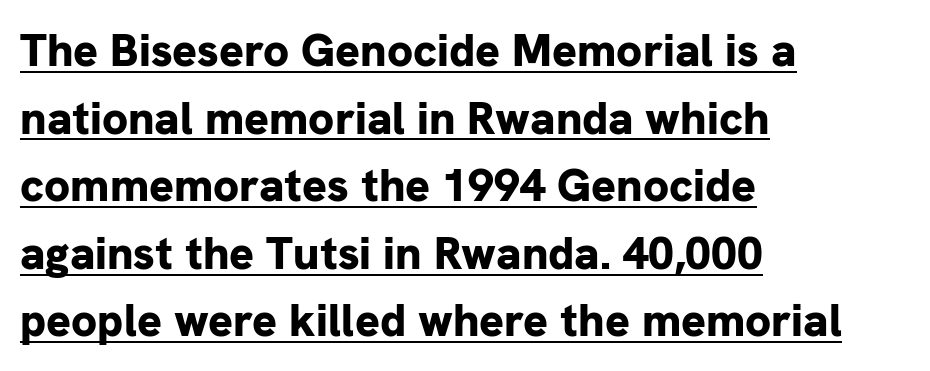
{"serif": "no", "italic": "no", "bold": "yes", "weight": "bold", "width": "normal", "stroke_contrast": "low", "x_height": "medium", "monospaced": "no", "underline": "yes", "align": "left", "line_spacing": "normal", "line_spacing_ratio": 1.47, "letter_spacing": "normal", "letter_spacing_em": 0.0, "glyph_px": 46}
